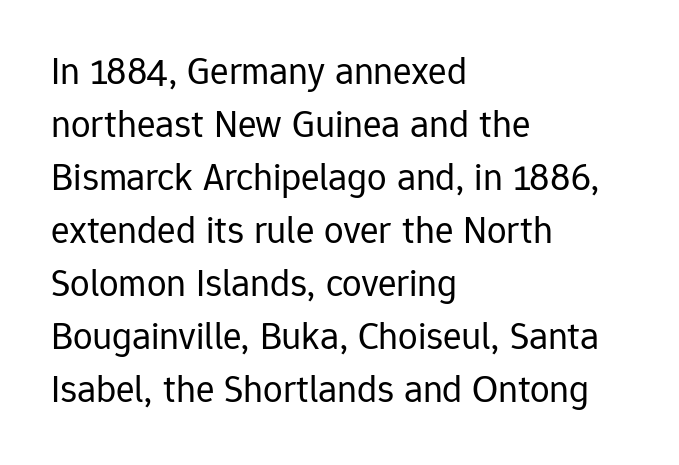
Nobody touched the tracking dial on this one. Ascenders rise straight up at ninety degrees. The typeface has the unassuming heft of standard copy or less. Reading down the column, the eye jumps a familiar distance to each next line. Spacing verdict: proportional, widths tailored to each character.
